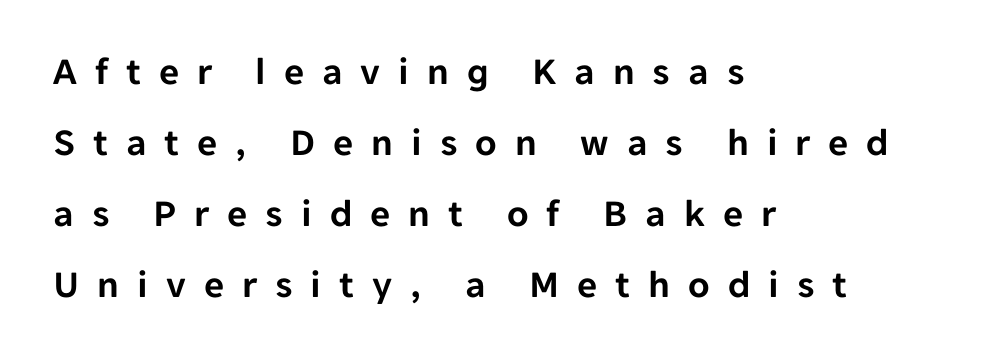
Q: Is the text italic (slanted)? A: No, it is upright.
Q: Is the typeface a serif or a sans-serif typeface? A: Sans-serif.
Q: Is the text underlined? A: No.
Q: How is the paragraph aligned? A: Left-aligned.
Q: Is the spacing between letters normal or unusually wide? A: Unusually wide.
Q: Width (condensed, normal, or wide)? A: Normal.
Q: Stroke contrast? A: Low.
Q: x-height? A: Medium.
Q: Monospaced? A: No.
